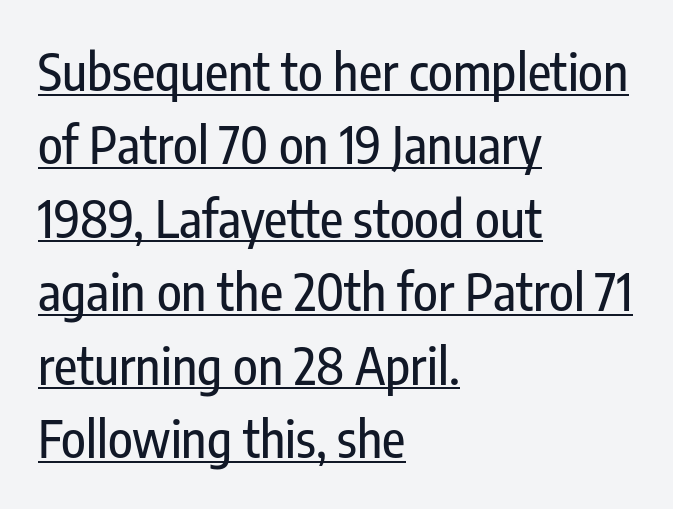
Q: Is the text italic (slanted)? A: No, it is upright.
Q: Is the typeface a serif or a sans-serif typeface? A: Sans-serif.
Q: Is the text underlined? A: Yes.
Q: How is the paragraph aligned? A: Left-aligned.
Q: Is the spacing between letters normal or unusually wide? A: Normal.
Q: Is the spacing between lines tight, normal or loose? A: Normal.
Q: Width (condensed, normal, or wide)? A: Condensed.
Q: Stroke contrast? A: Low.
Q: x-height? A: Medium.
Q: Monospaced? A: No.
